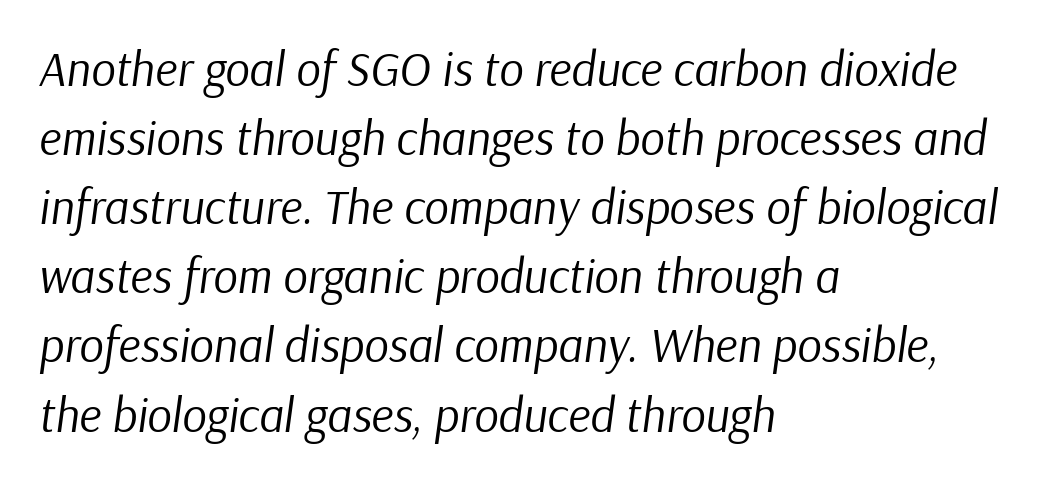
The image shows 48 px regular-weight type, italic (leaning right); set left-aligned, normal line spacing (1.44x), normal letter spacing, not underlined; low stroke contrast and a medium x-height.
